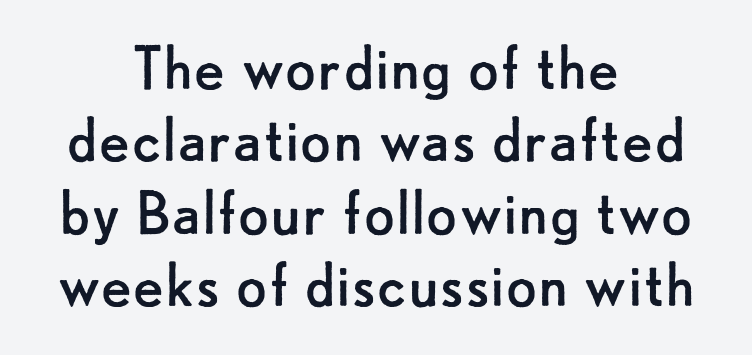
{"serif": "no", "italic": "no", "bold": "no", "weight": "regular", "width": "normal", "stroke_contrast": "low", "x_height": "small", "monospaced": "no", "underline": "no", "align": "center", "line_spacing": "tight", "line_spacing_ratio": 0.99, "letter_spacing": "normal", "letter_spacing_em": 0.0, "glyph_px": 73}
